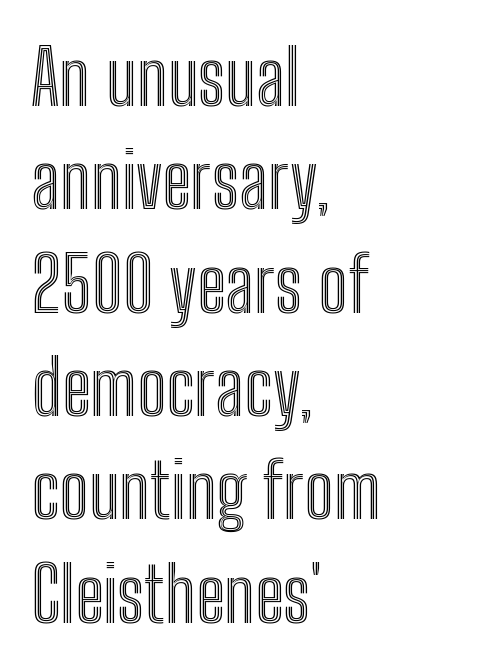
{"italic": "no", "width": "condensed", "x_height": "medium", "monospaced": "no", "underline": "no", "align": "left", "line_spacing": "normal", "line_spacing_ratio": 1.36, "letter_spacing": "normal", "letter_spacing_em": 0.0, "glyph_px": 76}
